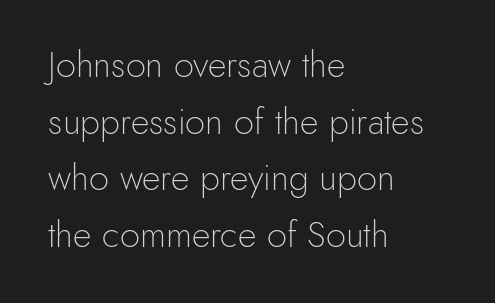
{"serif": "no", "italic": "no", "bold": "no", "weight": "light", "width": "normal", "x_height": "small", "monospaced": "no", "underline": "no", "align": "left", "line_spacing": "normal", "line_spacing_ratio": 1.57, "letter_spacing": "normal", "letter_spacing_em": 0.0, "glyph_px": 36}
